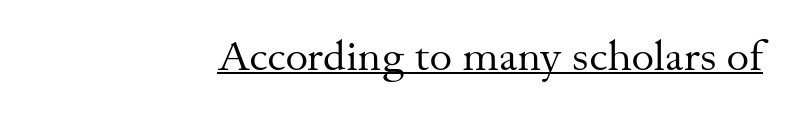
{"serif": "yes", "italic": "no", "bold": "no", "weight": "regular", "width": "normal", "stroke_contrast": "medium", "x_height": "small", "monospaced": "no", "underline": "yes", "align": "right", "letter_spacing": "normal", "letter_spacing_em": 0.0, "glyph_px": 43}
